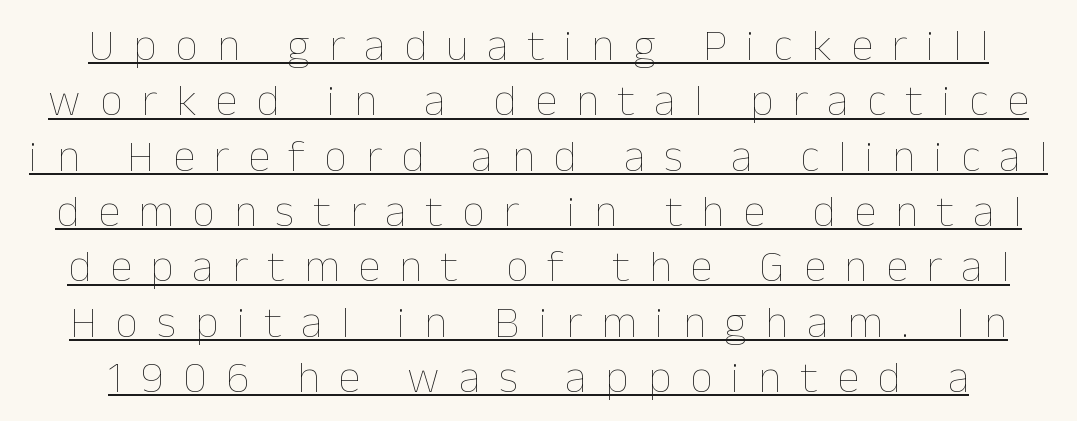
Q: Is the text bold? A: No.
Q: Is the text italic (slanted)? A: No, it is upright.
Q: Is the text underlined? A: Yes.
Q: Is the spacing between letters normal or unusually wide? A: Unusually wide.
Q: Width (condensed, normal, or wide)? A: Normal.
Q: Stroke contrast? A: Low.
Q: x-height? A: Medium.
Q: Monospaced? A: No.
